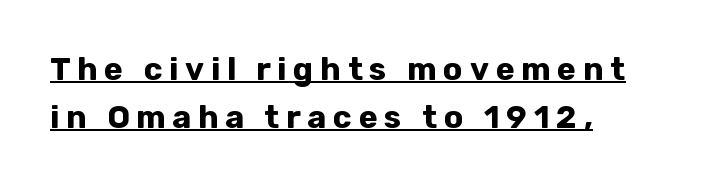
The image shows 32 px bold sans-serif type, upright; set left-aligned, normal line spacing (1.49x), unusually wide letter spacing (+0.21 em), underlined; low stroke contrast and a medium x-height.
